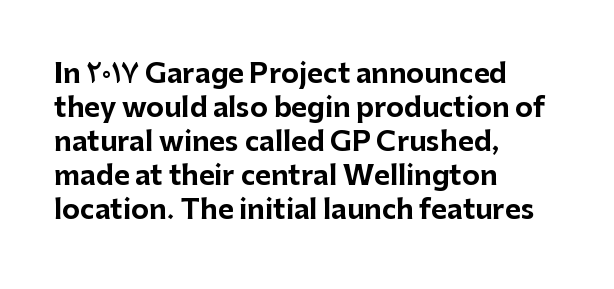
The image shows 27 px bold type, upright; set left-aligned, normal line spacing (1.26x), normal letter spacing, not underlined.
